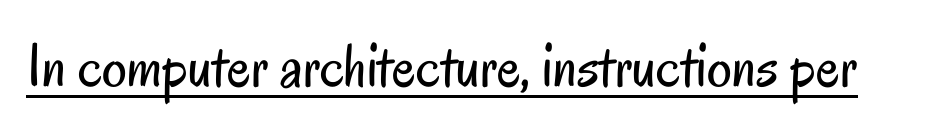
A typographer would call this underscored text. Nothing unusual about the tracking: characters are spaced as the font intends. Note: no serifs on the glyphs. Spacing verdict: proportional, widths tailored to each character. Upright lettering throughout. No letter is thick-stroked: the sample isn't bold.
